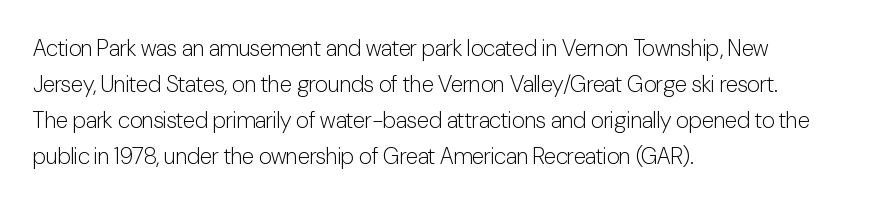
{"italic": "no", "bold": "no", "underline": "no", "align": "left", "line_spacing": "normal", "line_spacing_ratio": 1.57, "letter_spacing": "normal", "letter_spacing_em": 0.0, "glyph_px": 23}
